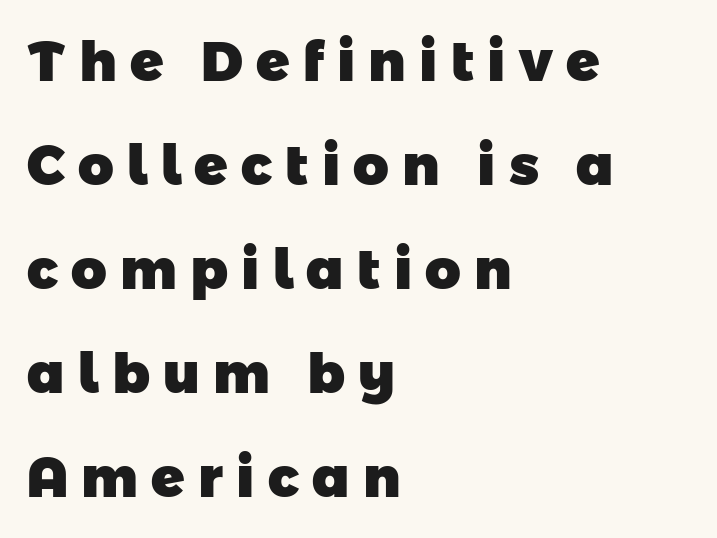
Q: Is the text bold? A: Yes.
Q: Is the typeface a serif or a sans-serif typeface? A: Sans-serif.
Q: Is the text underlined? A: No.
Q: How is the paragraph aligned? A: Left-aligned.
Q: Is the spacing between letters normal or unusually wide? A: Unusually wide.
Q: Width (condensed, normal, or wide)? A: Normal.
Q: Stroke contrast? A: Low.
Q: x-height? A: Medium.
Q: Monospaced? A: No.
